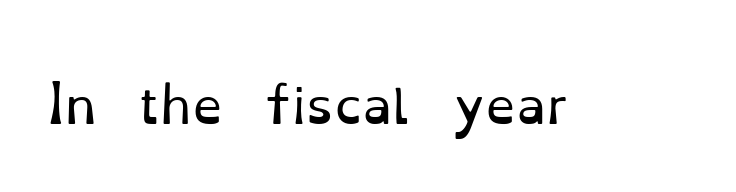
Every stem runs plumb, perpendicular to the baseline. The rendering uses natural spacing where letterforms have individual widths. The tracking reads as untouched default to a designer's eye. Each row of text sits above clean, open space. The font is comparable to plain body text, perhaps lighter.
